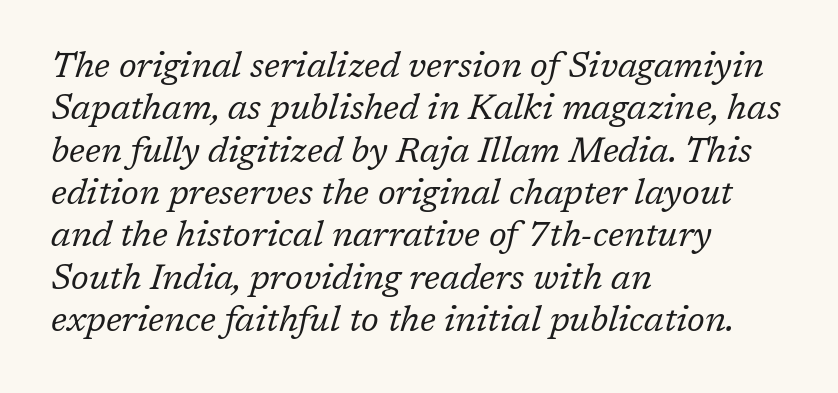
{"serif": "yes", "italic": "yes", "lean": "right", "slant_degrees": 17, "bold": "no", "weight": "regular", "width": "normal", "stroke_contrast": "low", "x_height": "medium", "monospaced": "no", "underline": "no", "align": "left", "line_spacing_ratio": 1.21, "letter_spacing": "normal", "letter_spacing_em": 0.0, "glyph_px": 35}
